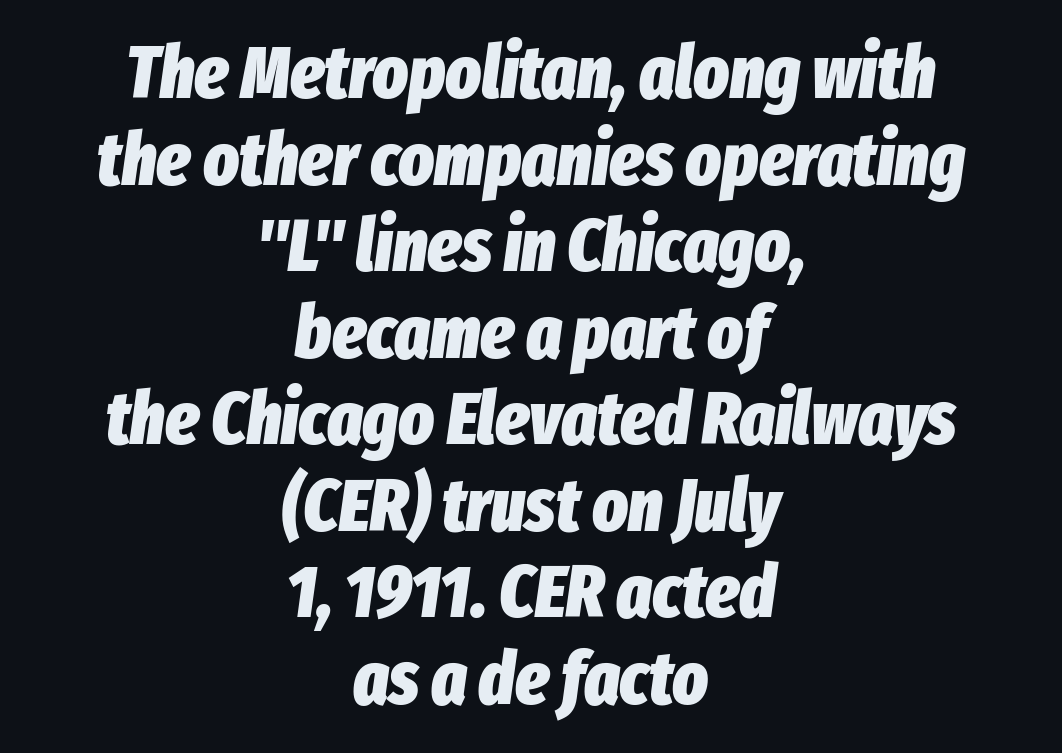
Q: Is the text bold? A: Yes.
Q: Is the text italic (slanted)? A: Yes, it leans right by about 8 degrees.
Q: Is the text underlined? A: No.
Q: How is the paragraph aligned? A: Centered.
Q: Is the spacing between letters normal or unusually wide? A: Normal.
Q: Width (condensed, normal, or wide)? A: Condensed.
Q: Stroke contrast? A: Low.
Q: x-height? A: Medium.
Q: Monospaced? A: No.
